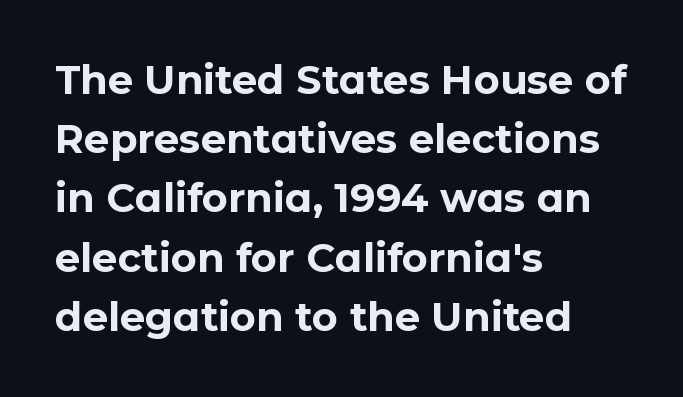
Q: Is the text bold? A: Yes.
Q: Is the text italic (slanted)? A: No, it is upright.
Q: Is the typeface a serif or a sans-serif typeface? A: Sans-serif.
Q: Is the text underlined? A: No.
Q: How is the paragraph aligned? A: Left-aligned.
Q: Is the spacing between letters normal or unusually wide? A: Normal.
Q: Is the spacing between lines tight, normal or loose? A: Normal.
Q: Width (condensed, normal, or wide)? A: Normal.
Q: Stroke contrast? A: Low.
Q: x-height? A: Medium.
Q: Monospaced? A: No.
